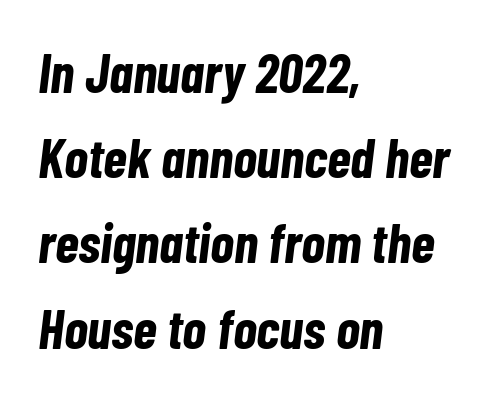
Q: Is the text bold? A: Yes.
Q: Is the text italic (slanted)? A: Yes, it leans right by about 7 degrees.
Q: Is the text underlined? A: No.
Q: How is the paragraph aligned? A: Left-aligned.
Q: Is the spacing between letters normal or unusually wide? A: Normal.
Q: Is the spacing between lines tight, normal or loose? A: Normal.
Q: Width (condensed, normal, or wide)? A: Condensed.
Q: Stroke contrast? A: Low.
Q: x-height? A: Medium.
Q: Monospaced? A: No.
